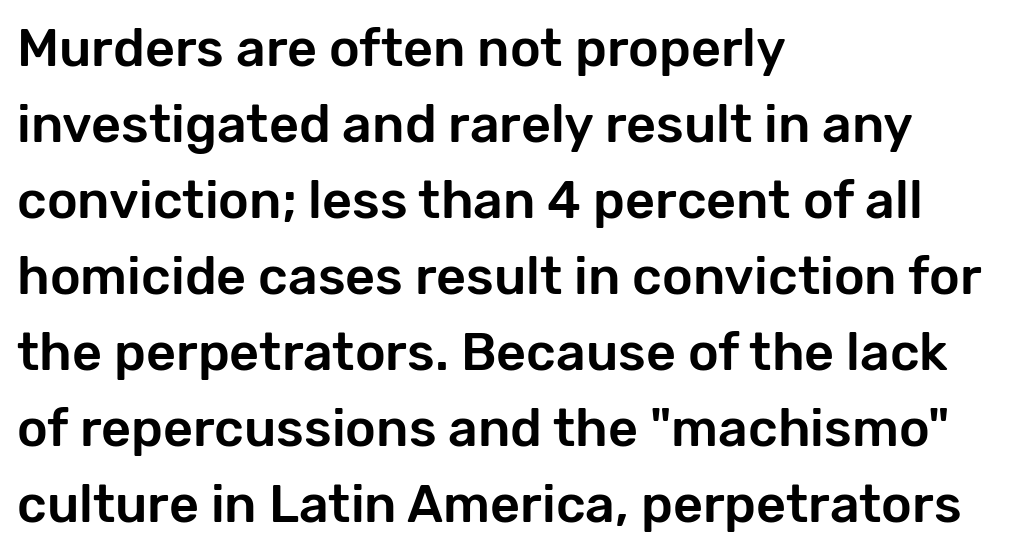
The image shows 52 px sans-serif type, upright; set left-aligned, normal line spacing (1.46x), normal letter spacing, not underlined; low stroke contrast and a medium x-height.
